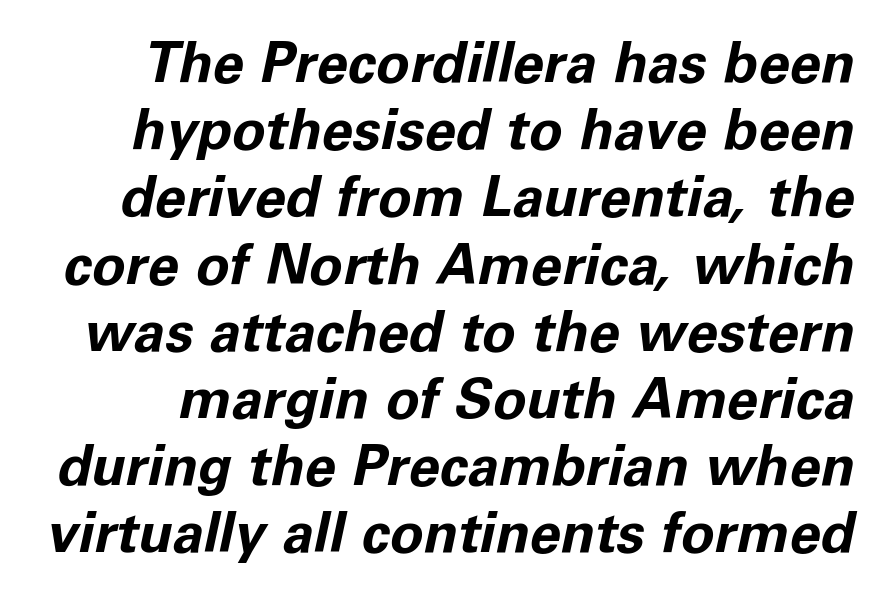
The image shows 56 px bold type, italic (leaning right); set line spacing 1.2x, normal letter spacing, not underlined; low stroke contrast and a medium x-height.
